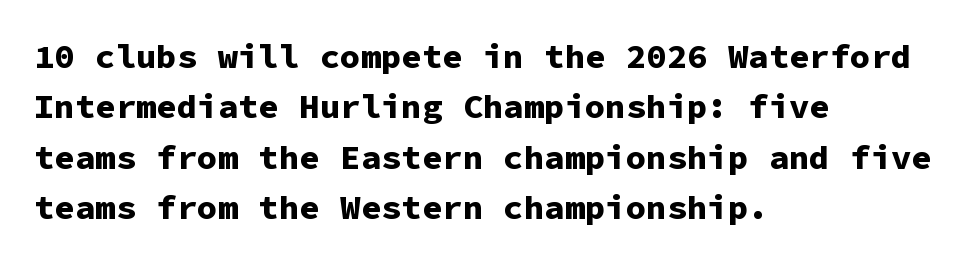
{"serif": "no", "italic": "no", "bold": "yes", "weight": "bold", "width": "normal", "stroke_contrast": "low", "x_height": "medium", "monospaced": "yes", "underline": "no", "align": "left", "line_spacing": "normal", "line_spacing_ratio": 1.48, "letter_spacing": "normal", "letter_spacing_em": 0.0, "glyph_px": 34}
